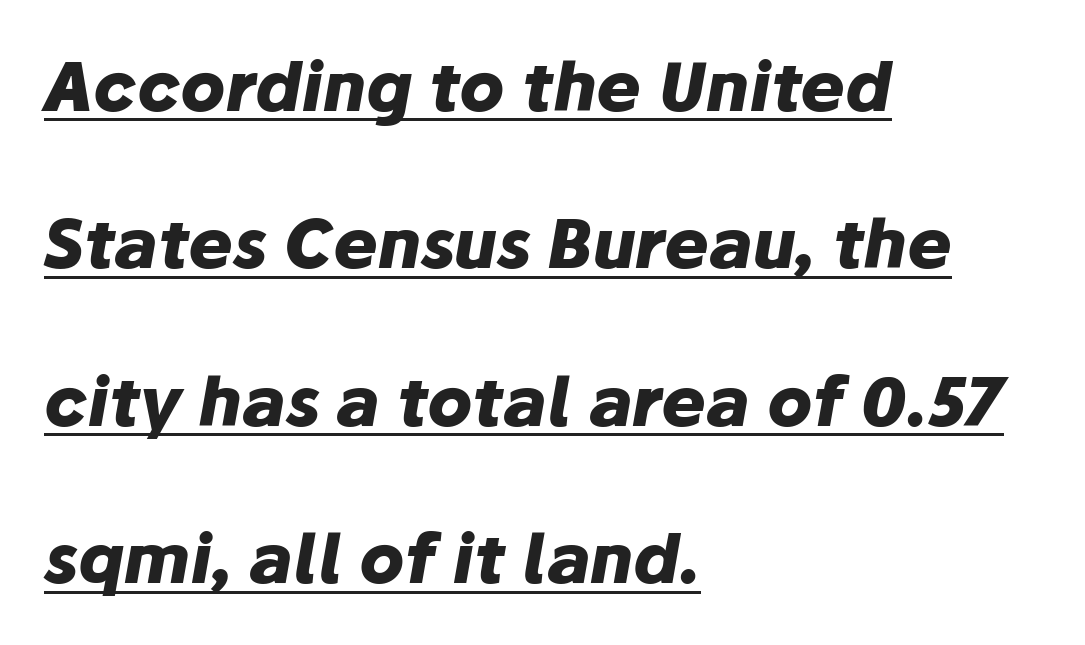
The image shows 67 px heavy type, italic (leaning right); set left-aligned, loose line spacing (2.35x), normal letter spacing, underlined; low stroke contrast and a medium x-height.
